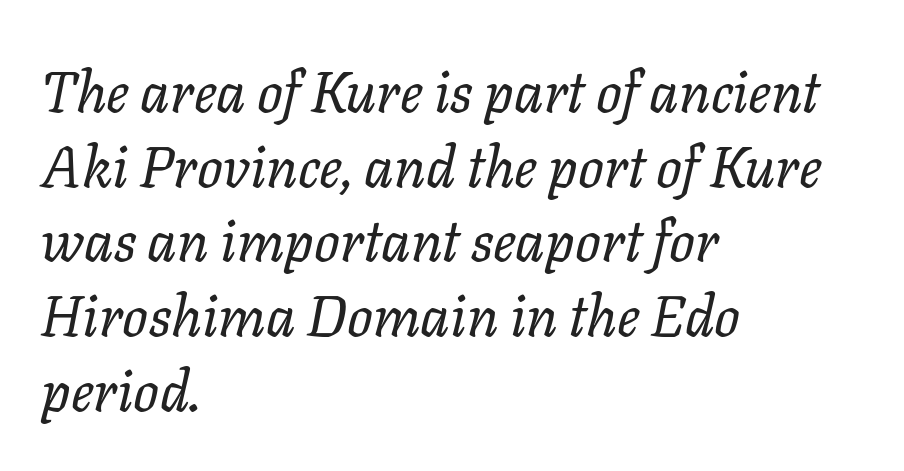
Q: Is the text bold? A: No.
Q: Is the text italic (slanted)? A: Yes, it leans right by about 11 degrees.
Q: Is the text underlined? A: No.
Q: How is the paragraph aligned? A: Left-aligned.
Q: Is the spacing between letters normal or unusually wide? A: Normal.
Q: Is the spacing between lines tight, normal or loose? A: Normal.
Q: Width (condensed, normal, or wide)? A: Normal.
Q: Stroke contrast? A: Low.
Q: x-height? A: Medium.
Q: Monospaced? A: No.
